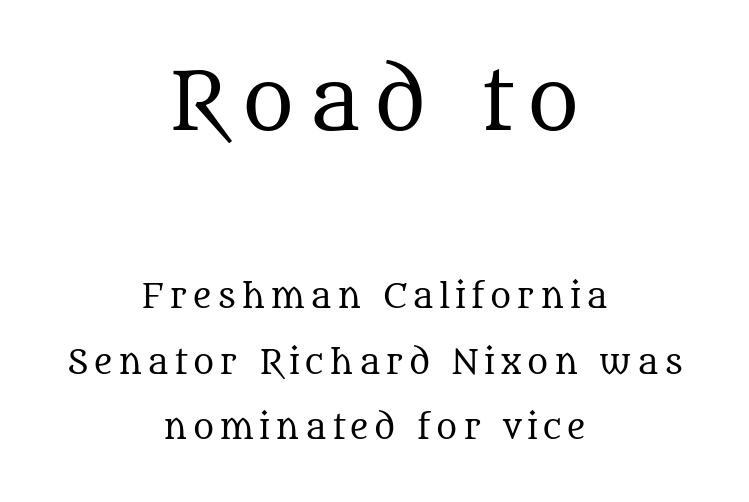
{"serif": "yes", "italic": "no", "bold": "no", "weight": "regular", "width": "normal", "stroke_contrast": "medium", "x_height": "large", "monospaced": "no", "underline": "no", "align": "center", "line_spacing": "loose", "line_spacing_ratio": 2.04, "larger_block": "first", "size_ratio": 2.47, "glyph_px": 79}
